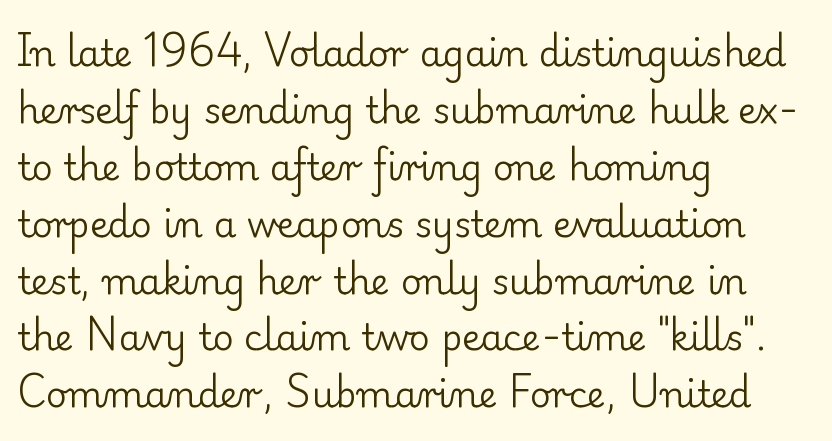
Q: Is the text bold? A: No.
Q: Is the text italic (slanted)? A: No, it is upright.
Q: Is the typeface a serif or a sans-serif typeface? A: Serif.
Q: Is the text underlined? A: No.
Q: How is the paragraph aligned? A: Left-aligned.
Q: Is the spacing between letters normal or unusually wide? A: Normal.
Q: Is the spacing between lines tight, normal or loose? A: Normal.
Q: Width (condensed, normal, or wide)? A: Normal.
Q: Stroke contrast? A: Low.
Q: x-height? A: Small.
Q: Monospaced? A: No.
